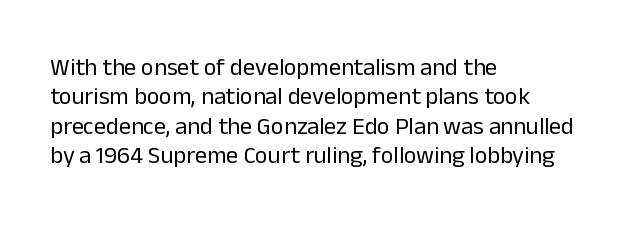
{"italic": "no", "bold": "no", "underline": "no", "align": "left", "line_spacing_ratio": 1.22, "letter_spacing": "normal", "letter_spacing_em": 0.0, "glyph_px": 24}
